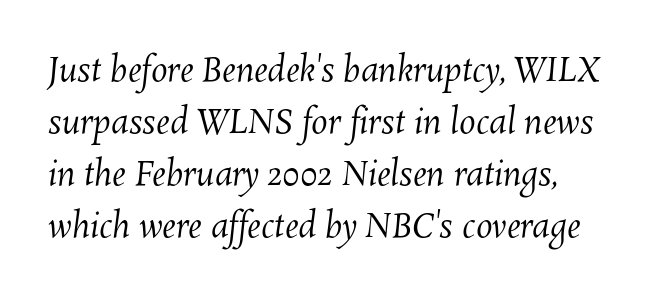
The lines sit at an ordinary, default distance from one another. Caption: standard tracking, unaltered. Varying glyph widths throughout — classic text-font behaviour. Descender tails drop into unmarked territory. No extra ink here — the face is not bold.
